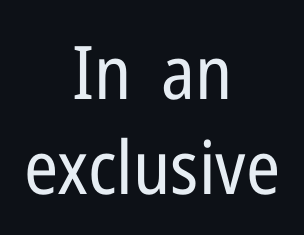
{"serif": "no", "italic": "no", "bold": "no", "weight": "regular", "width": "condensed", "stroke_contrast": "low", "x_height": "medium", "monospaced": "no", "underline": "no", "align": "center", "line_spacing": "normal", "line_spacing_ratio": 1.28, "letter_spacing": "normal", "letter_spacing_em": 0.0, "glyph_px": 74}
